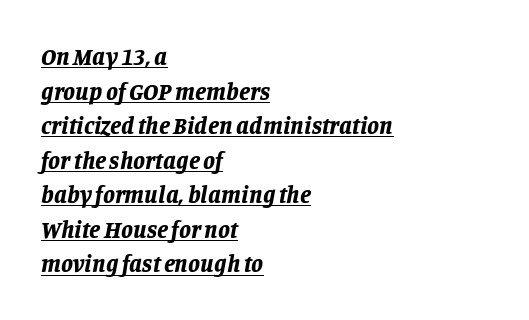
The image shows 24 px bold type, italic (leaning right); set left-aligned, normal line spacing (1.44x), normal letter spacing, underlined.
